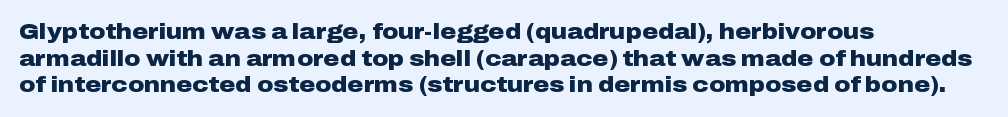
Which margin do the lines hug? The left one — the right edge is uneven. Weight check: bold — yes, fully. Tracking here is standard; glyphs follow each other at the usual distance. Unlike italic type, these characters show no tilt at all. Just letters on the line, the space beneath them empty.
